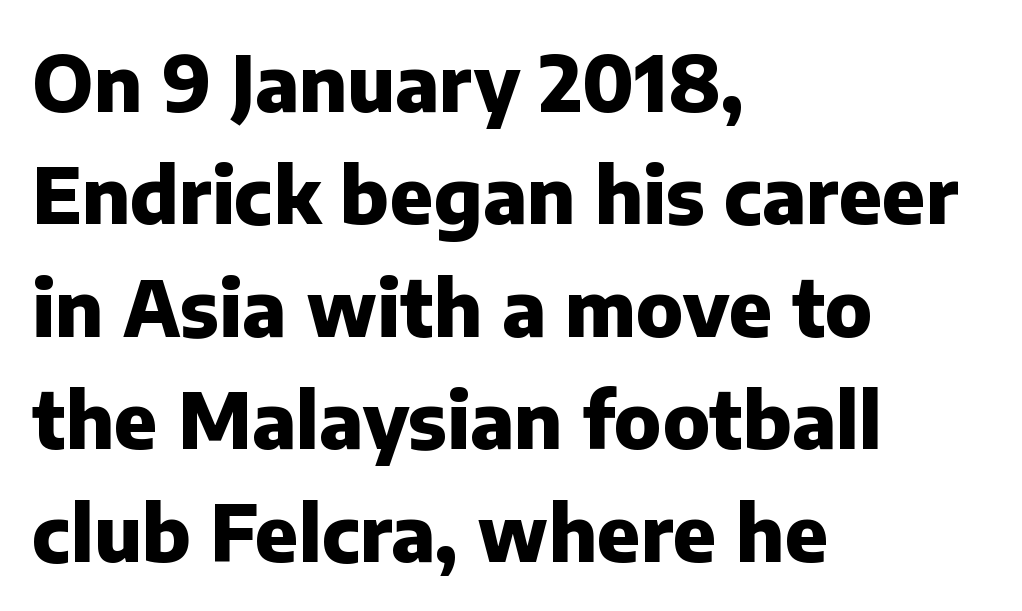
The image shows 77 px heavy sans-serif type, upright; set left-aligned, normal line spacing (1.46x), normal letter spacing, not underlined; low stroke contrast and a medium x-height.
